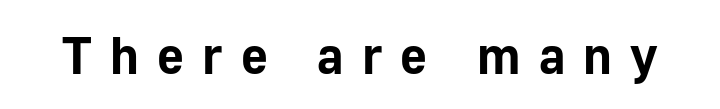
The image shows 52 px bold sans-serif type, upright; set unusually wide letter spacing (+0.35 em), not underlined; low stroke contrast and a medium x-height.
